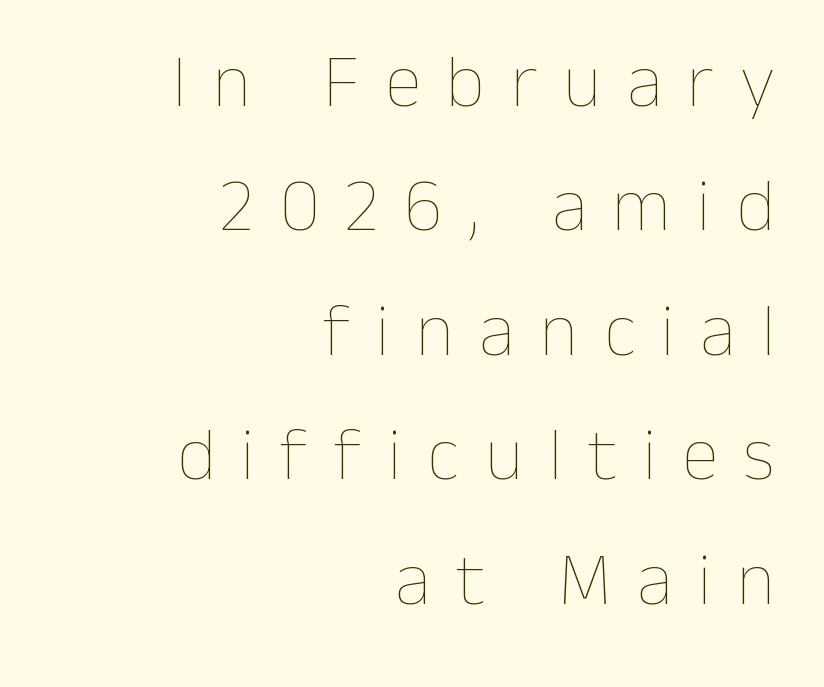
The letters stand upright; this is a roman face. Caption: face not bold, strokes unweighted. The rendering inserts visible extra space after every character. These lines are set flush right with a ragged left edge. The gap between lines stays unmarked. Summary of vertical rhythm: regular, with standard interline spacing.
